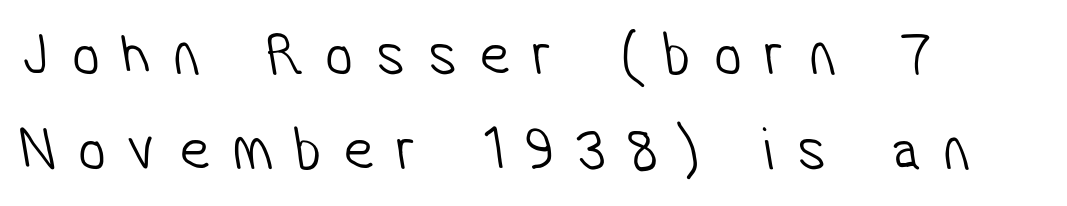
The space beneath each line is pristine and unruled. The face used here is proportionally spaced, like ordinary book or web type. Short and long lines alike share a common starting point at left. Glyph-to-glyph distance is far greater than everyday printed text.
